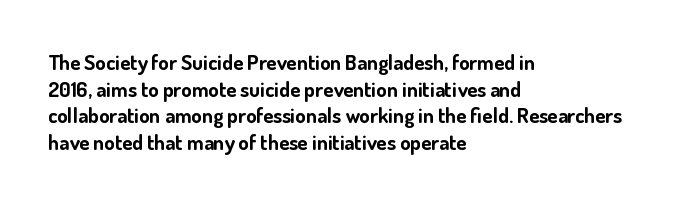
The image shows 21 px bold type, upright; set left-aligned, normal line spacing (1.27x), normal letter spacing, not underlined.
